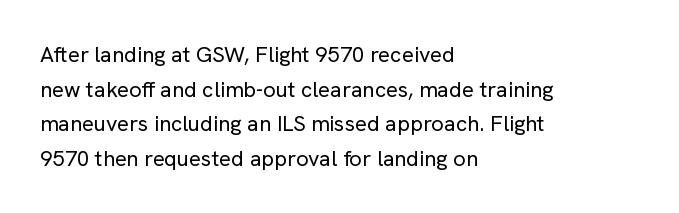
The image shows 22 px text type, upright; set left-aligned, normal line spacing (1.57x), normal letter spacing, not underlined.
